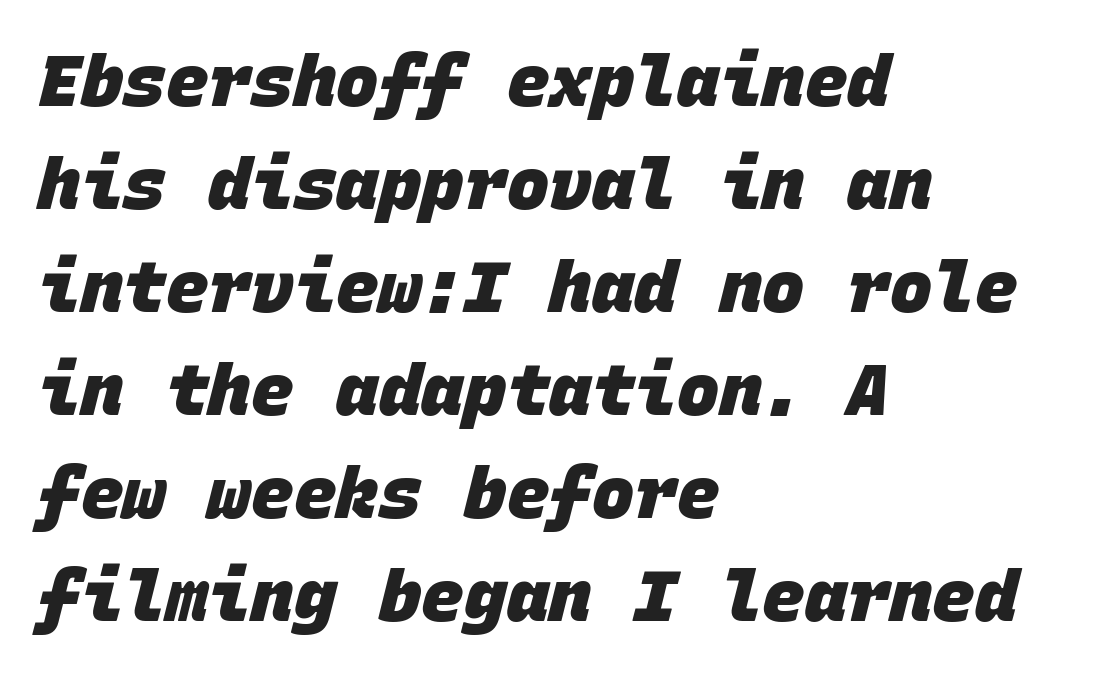
The image shows 71 px heavy sans-serif type, monospaced; set left-aligned, normal line spacing (1.45x), normal letter spacing, not underlined; low stroke contrast and a large x-height.
